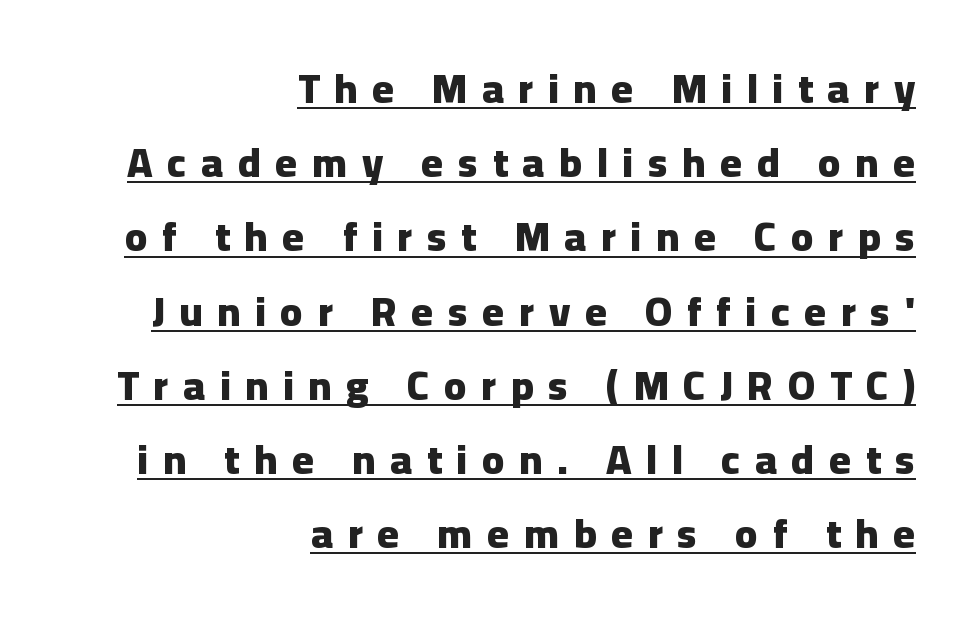
The image shows 41 px heavy sans-serif type, upright; set right-aligned, line spacing 1.81x, unusually wide letter spacing (+0.36 em), underlined; low stroke contrast and a medium x-height.
